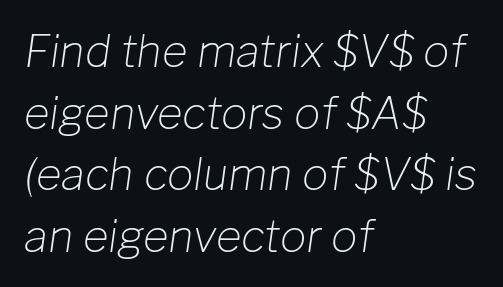
Line beginnings align vertically; line endings do not. The letterforms sit shoulder to shoulder at normal distance. The leading is moderate, giving the passage an even texture. Glance below the letters and you will spot only blank space. Note the varied advance widths — an 'i' is clearly narrower than an 'm'. Tall strokes in this sample are angled rather than plumb.
